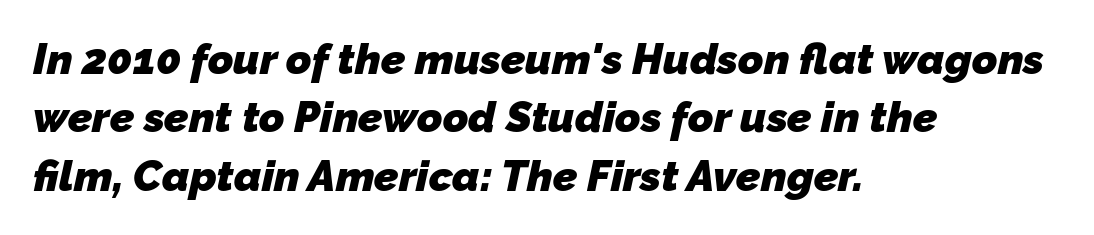
The image shows 43 px heavy sans-serif type; set left-aligned, normal line spacing (1.36x), normal letter spacing, not underlined; low stroke contrast and a medium x-height.
